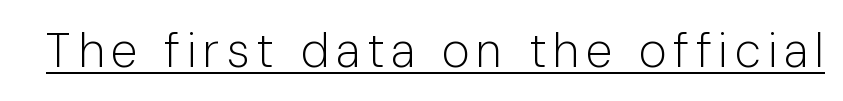
{"serif": "no", "italic": "no", "bold": "no", "weight": "light", "width": "normal", "stroke_contrast": "low", "x_height": "medium", "monospaced": "no", "underline": "yes", "glyph_px": 48}
